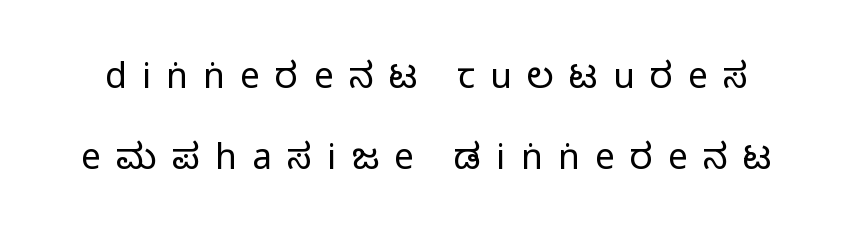
This sample uses expanded letter spacing, leaving extra air between glyphs. A bare baseline throughout the passage. Do the characters align in a grid? No, the font is proportional. Check where the strokes stop: nothing finishes them off — pure sans. When letters stand straight like this, we call the style roman or upright.
